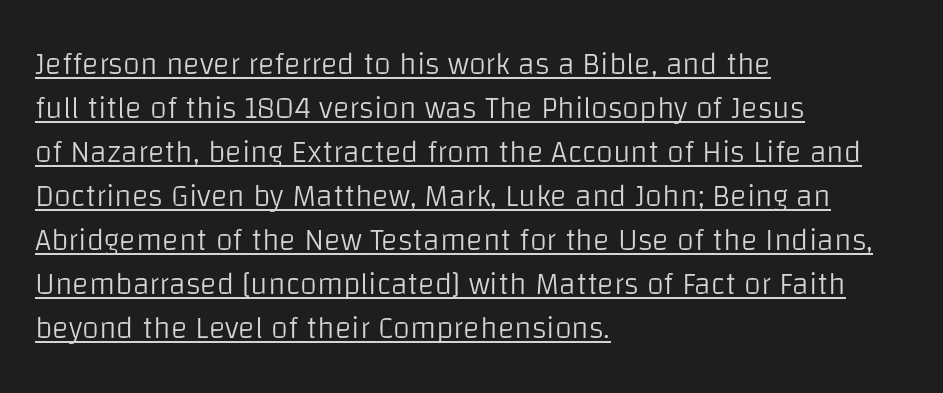
Notice how the passage keeps a crisp vertical edge on the left only. The words here are underlined. When letters stand straight like this, we call the style roman or upright. No extra ink here — the face is not bold.
